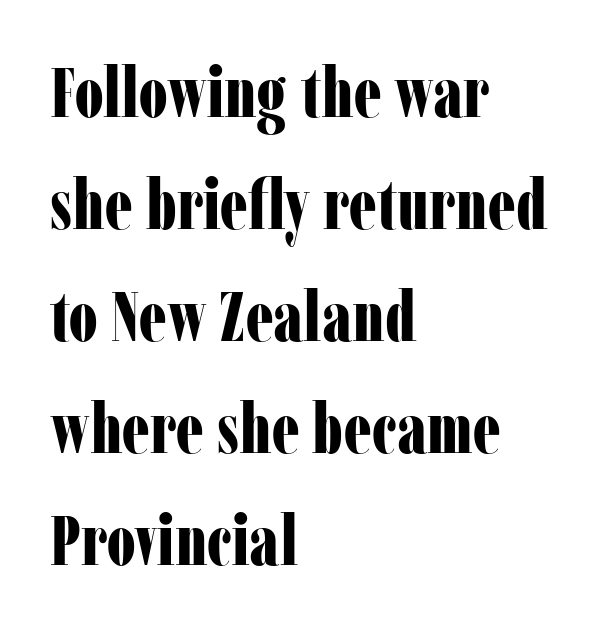
Does the leading feel generous? No, just average. A classic flush-left, rag-right setting is used for this passage. The letters advance in unequal steps, a hallmark of proportional type. This is serif lettering, the kind often seen in printed books. Anything drawn beneath the words? Only blank space.
